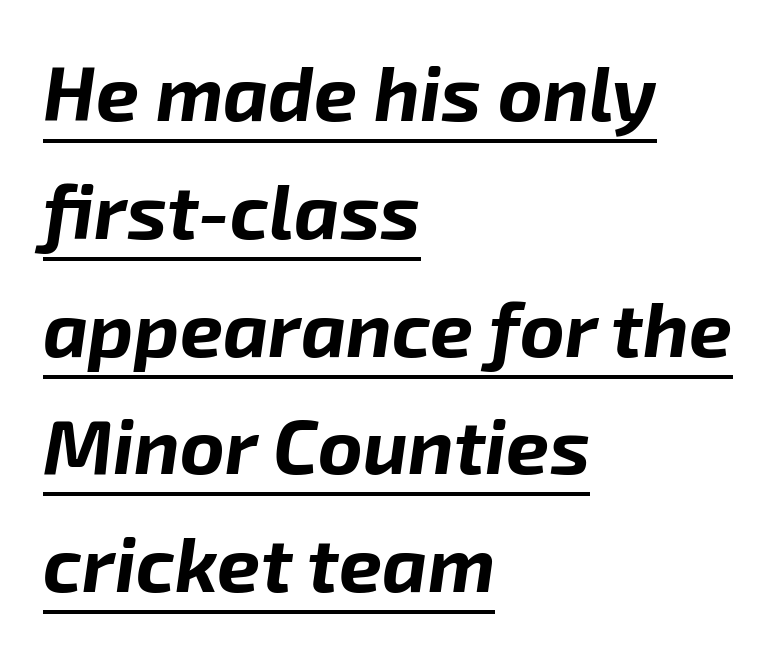
{"italic": "yes", "lean": "right", "slant_degrees": 8, "bold": "yes", "weight": "bold", "width": "normal", "stroke_contrast": "low", "x_height": "medium", "monospaced": "no", "underline": "yes", "align": "left", "line_spacing": "normal", "line_spacing_ratio": 1.53, "letter_spacing": "normal", "letter_spacing_em": 0.0, "glyph_px": 77}
